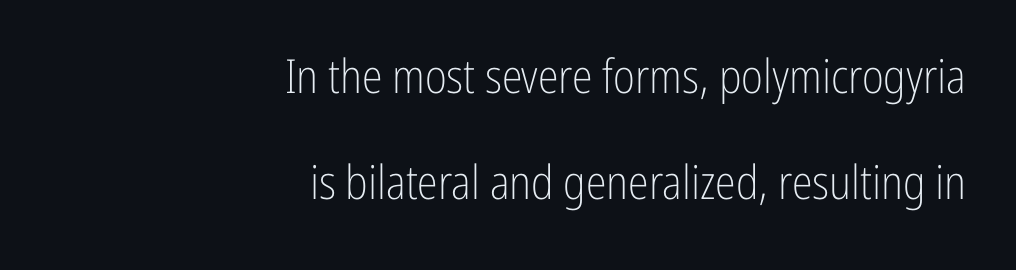
Q: Is the text bold? A: No.
Q: Is the text italic (slanted)? A: No, it is upright.
Q: Is the typeface a serif or a sans-serif typeface? A: Sans-serif.
Q: Is the text underlined? A: No.
Q: How is the paragraph aligned? A: Right-aligned.
Q: Is the spacing between letters normal or unusually wide? A: Normal.
Q: Is the spacing between lines tight, normal or loose? A: Loose.
Q: Width (condensed, normal, or wide)? A: Condensed.
Q: Stroke contrast? A: Low.
Q: x-height? A: Medium.
Q: Monospaced? A: No.
